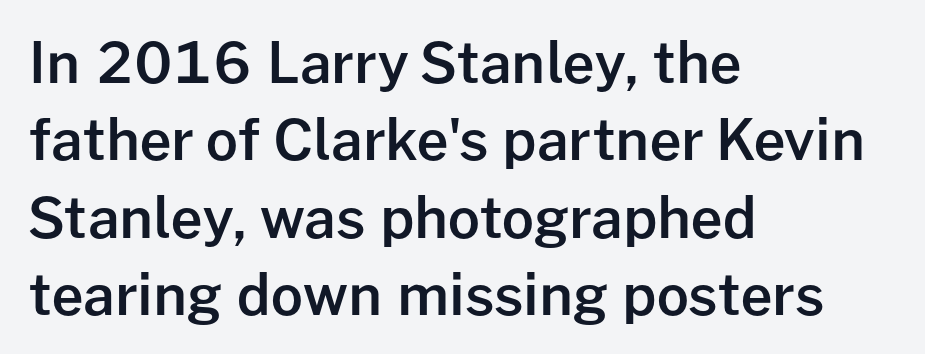
Q: Is the text bold? A: Semi-bold.
Q: Is the text italic (slanted)? A: No, it is upright.
Q: Is the typeface a serif or a sans-serif typeface? A: Sans-serif.
Q: Is the text underlined? A: No.
Q: How is the paragraph aligned? A: Left-aligned.
Q: Is the spacing between letters normal or unusually wide? A: Normal.
Q: Is the spacing between lines tight, normal or loose? A: Normal.
Q: Width (condensed, normal, or wide)? A: Normal.
Q: Stroke contrast? A: Low.
Q: x-height? A: Medium.
Q: Monospaced? A: No.
